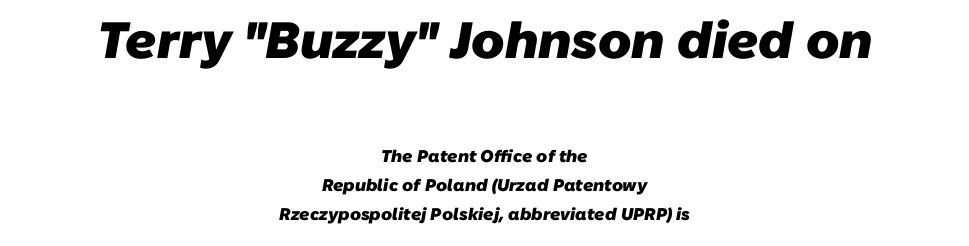
The image shows 51 px heavy sans-serif type; set centered, line spacing 1.71x, normal letter spacing, not underlined; the first (top) block is 3.0x larger; low stroke contrast and a medium x-height.
